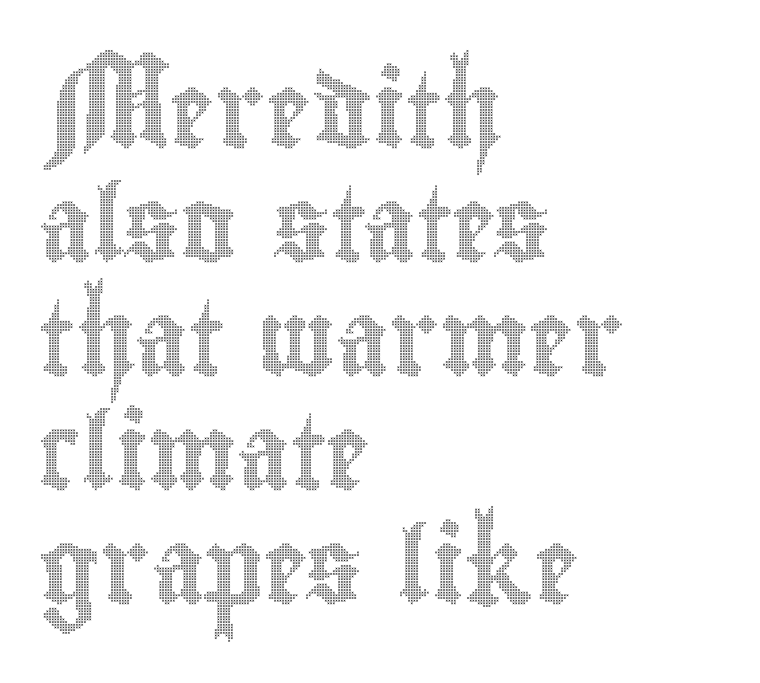
The image shows 75 px condensed type, upright; set left-aligned, normal line spacing (1.52x), normal letter spacing, not underlined; a small x-height.
